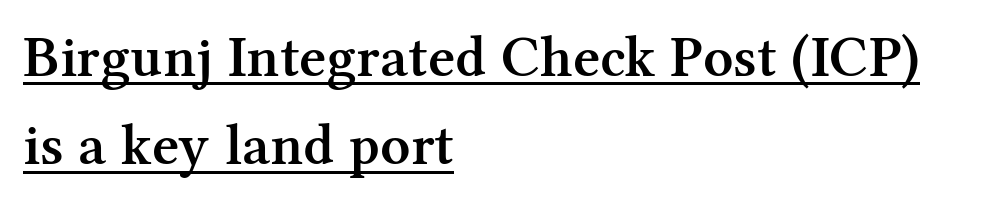
Look at the bottom of the vertical strokes: they flare into serifs here. A typesetter would call this zero additional tracking. Whoever set this chose a conventional vertical rhythm. Character widths vary here, with narrow letters taking less room than wide ones. Is there an underline? Yes — a line sits under the letters. The lines in this sample share a left origin and differ only in where they stop.
